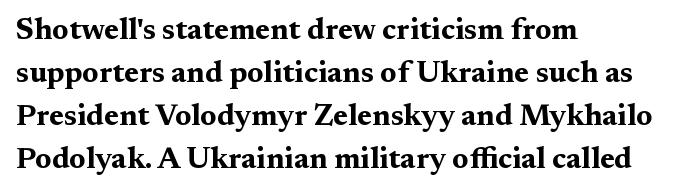
Q: Is the text bold? A: Yes.
Q: Is the text italic (slanted)? A: No, it is upright.
Q: Is the typeface a serif or a sans-serif typeface? A: Serif.
Q: Is the text underlined? A: No.
Q: How is the paragraph aligned? A: Left-aligned.
Q: Is the spacing between letters normal or unusually wide? A: Normal.
Q: Is the spacing between lines tight, normal or loose? A: Normal.
Q: Width (condensed, normal, or wide)? A: Wide.
Q: Stroke contrast? A: Medium.
Q: x-height? A: Medium.
Q: Monospaced? A: No.
